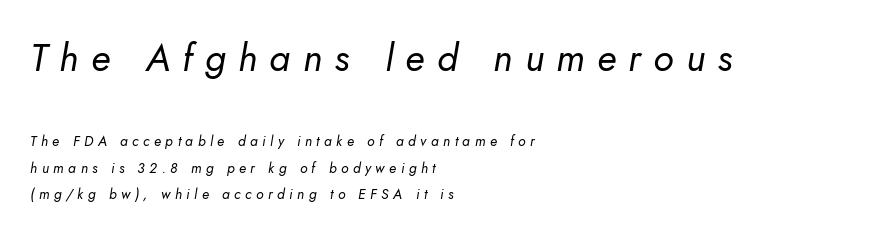
The image shows 38 px regular-weight type, italic (leaning right); set left-aligned, line spacing 1.87x, unusually wide letter spacing (+0.32 em), not underlined; the first (top) block is 2.71x larger; low stroke contrast and a small x-height.
